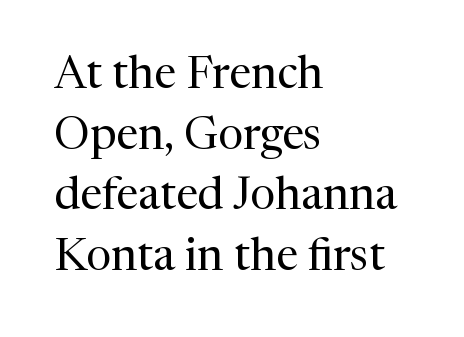
The image shows 45 px regular-weight serif type, upright; set left-aligned, normal line spacing (1.35x), normal letter spacing, not underlined; medium stroke contrast and a medium x-height.
